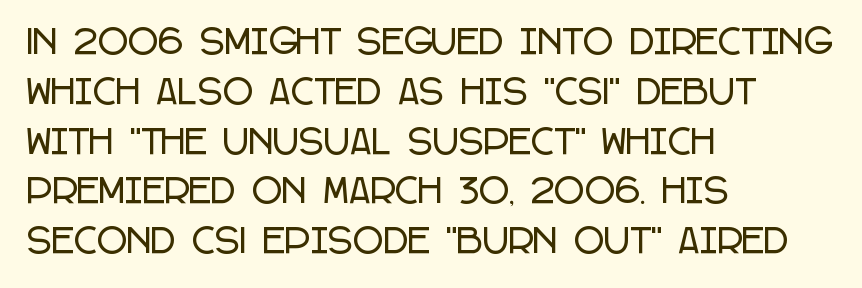
{"serif": "no", "italic": "no", "width": "condensed", "stroke_contrast": "low", "x_height": "large", "monospaced": "no", "underline": "no", "align": "left", "line_spacing": "normal", "line_spacing_ratio": 1.51, "letter_spacing": "normal", "letter_spacing_em": 0.0, "glyph_px": 33}
